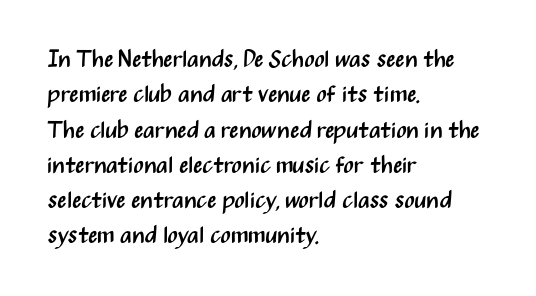
Tracking value appears to be zero — textbook default spacing. Posture: straight, roman, zero tilt. Leftover space on each line is placed entirely after the last word. This is not heavy type; no bold has been used.
